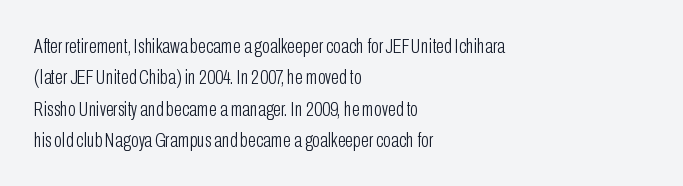
Ordinary non-slanted type is in use. Honestly, the row spacing looks completely unremarkable. These lines keep a tight, regular rhythm from letter to letter. These lines stack with their left ends in a neat column.
